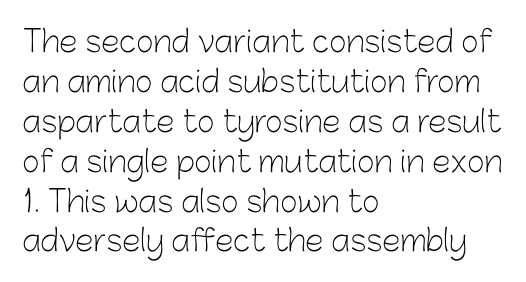
The image shows 30 px light sans-serif type, upright; set left-aligned, normal line spacing (1.33x), normal letter spacing, not underlined; low stroke contrast and a medium x-height.
